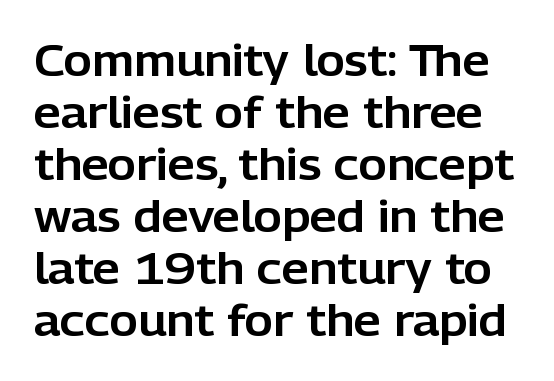
The image shows 43 px sans-serif type, upright; set line spacing 1.21x, normal letter spacing, not underlined; low stroke contrast and a medium x-height.
